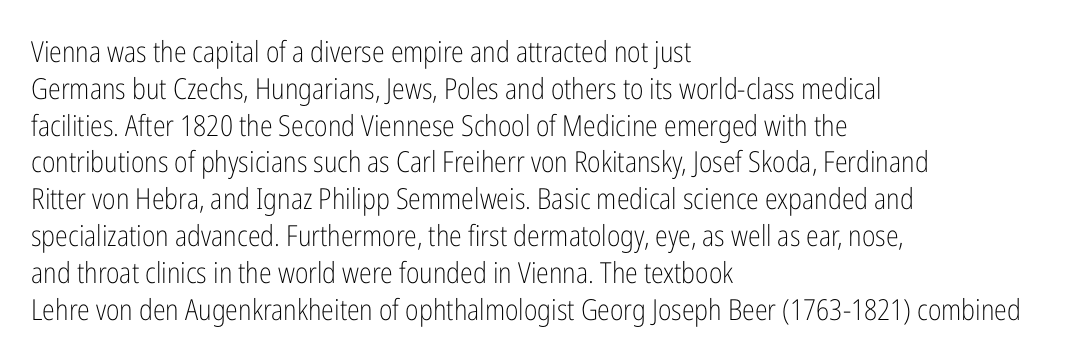
The image shows 29 px light, condensed sans-serif type, upright; set left-aligned, normal line spacing (1.27x), normal letter spacing, not underlined; low stroke contrast and a medium x-height.
